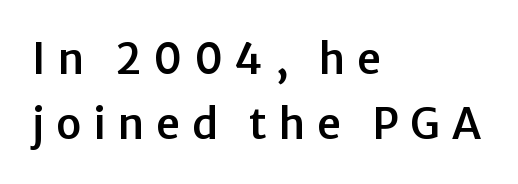
{"serif": "no", "italic": "no", "width": "normal", "stroke_contrast": "low", "x_height": "medium", "monospaced": "no", "underline": "no", "align": "left", "line_spacing": "normal", "line_spacing_ratio": 1.55, "letter_spacing": "wide", "letter_spacing_em": 0.28, "glyph_px": 42}
